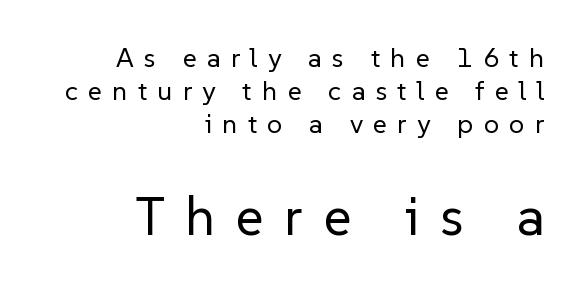
The image shows 54 px regular-weight sans-serif type, upright; set right-aligned, line spacing 1.22x, unusually wide letter spacing (+0.38 em), not underlined; the second (bottom) block is 2.0x larger; low stroke contrast and a medium x-height.
